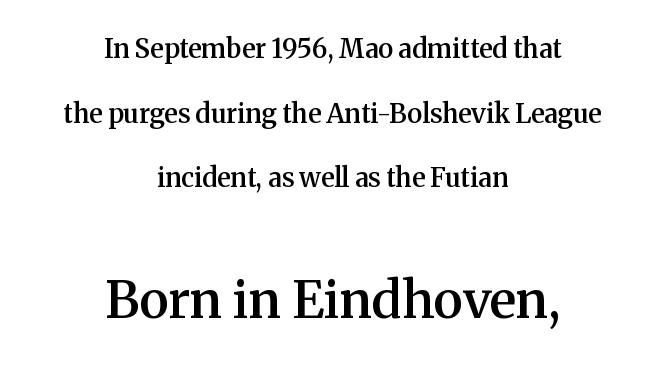
Q: Is the text bold? A: Semi-bold.
Q: Is the text italic (slanted)? A: No, it is upright.
Q: Is the typeface a serif or a sans-serif typeface? A: Serif.
Q: Is the text underlined? A: No.
Q: How is the paragraph aligned? A: Centered.
Q: Is the spacing between letters normal or unusually wide? A: Normal.
Q: Is the spacing between lines tight, normal or loose? A: Loose.
Q: Which block of text is set in a larger size, the first (top) or the second (bottom)? A: The second (bottom) one.
Q: Width (condensed, normal, or wide)? A: Normal.
Q: Stroke contrast? A: Medium.
Q: x-height? A: Medium.
Q: Monospaced? A: No.
